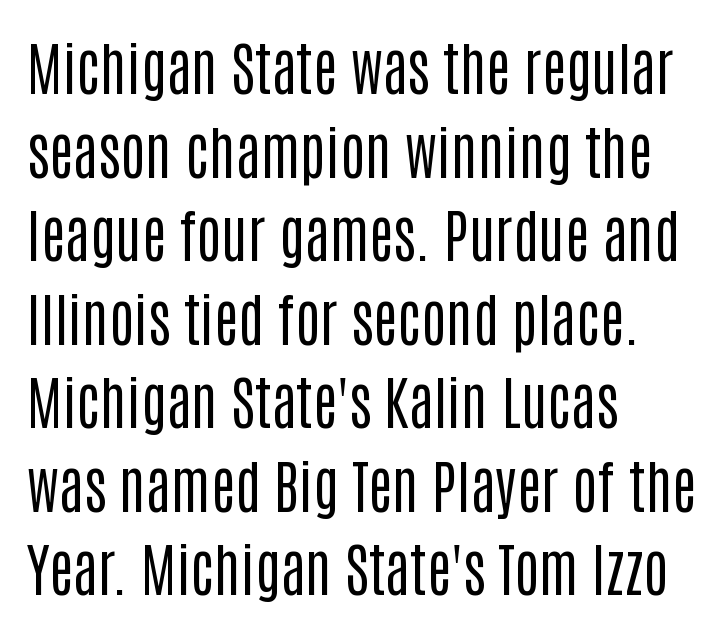
The foot of each line stays bare and open. Typographically, this falls in the sans-serif category. Stems and bowls with no extra thickness — not bold. These lines sit exactly where default settings would place them. The letters sit at their default tracking, neither squeezed nor spread. The text block is weighted toward the left margin, trailing off unevenly rightward.
